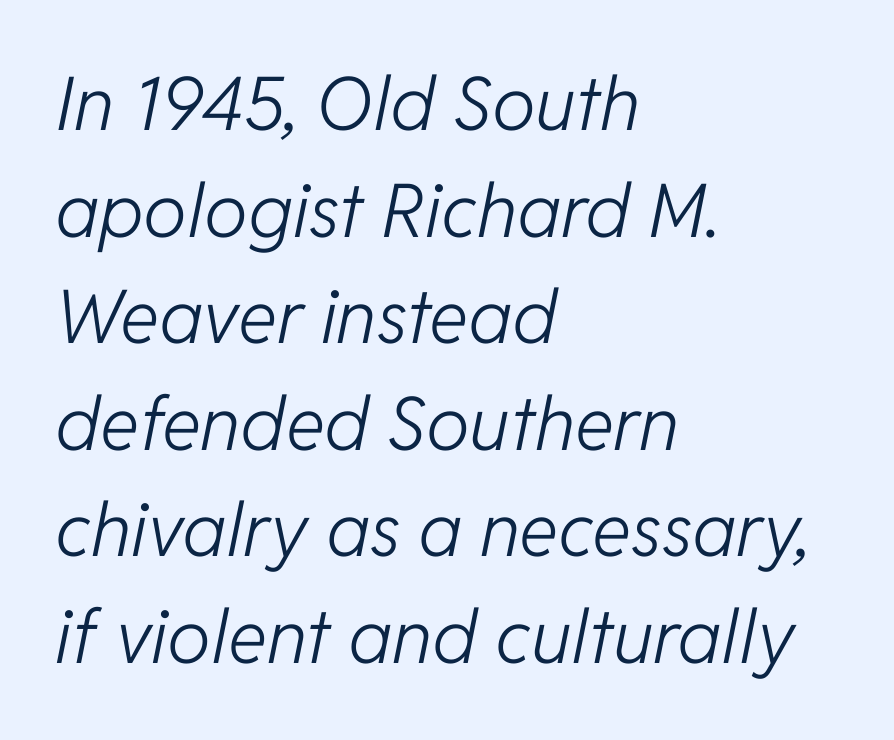
{"italic": "yes", "lean": "right", "slant_degrees": 11, "bold": "no", "weight": "light", "width": "normal", "stroke_contrast": "low", "x_height": "medium", "monospaced": "no", "underline": "no", "align": "left", "line_spacing": "normal", "line_spacing_ratio": 1.44, "letter_spacing": "normal", "letter_spacing_em": 0.0, "glyph_px": 74}
